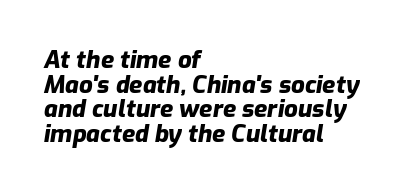
The image shows 24 px bold type, italic (leaning right); set left-aligned, tight line spacing (1.03x), normal letter spacing, not underlined.
